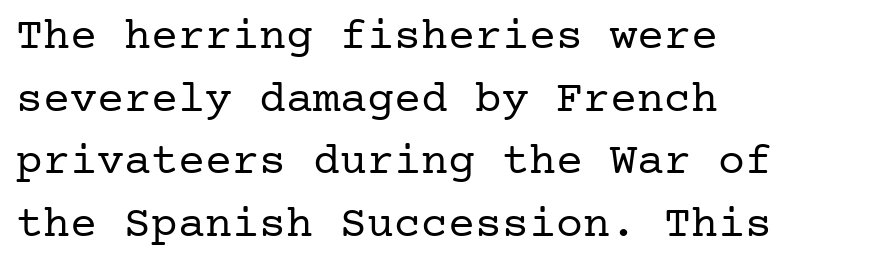
The image shows 45 px regular-weight serif type, upright; set left-aligned, normal line spacing (1.39x), normal letter spacing, not underlined; low stroke contrast and a medium x-height.
